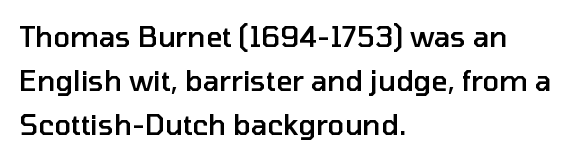
The rendering uses a semibold face; strokes are thickened but not to full bold. Each word holds together tightly as a unit, with standard inter-letter gaps. One glance says typical: line gaps are just what's usual. Casual observation: everything's shoved over to the left.
